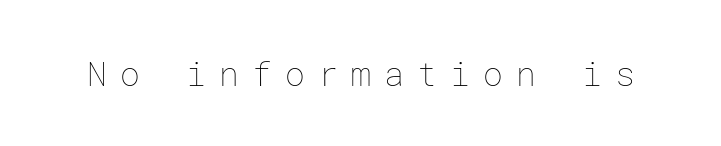
No letter is thick-stroked: the sample isn't bold. Honestly, there is no underline to notice here at all. The letters stand straight up with perfectly vertical stems. Characters follow at a spacing far wider than the type designer built in.
